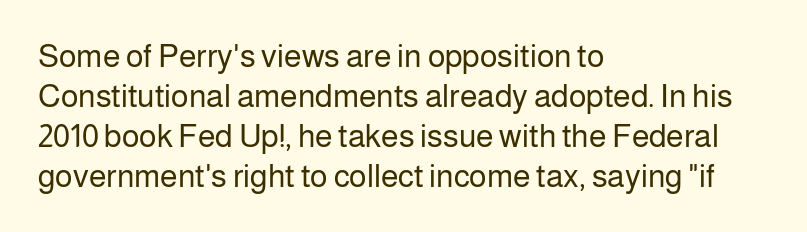
The image shows 32 px regular-weight sans-serif type, upright; set left-aligned, normal line spacing (1.25x), normal letter spacing, not underlined; low stroke contrast and a medium x-height.
